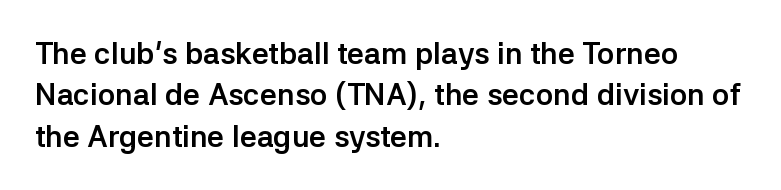
{"serif": "no", "italic": "no", "bold": "yes", "weight": "semibold", "width": "normal", "stroke_contrast": "low", "x_height": "medium", "monospaced": "no", "underline": "no", "align": "left", "line_spacing": "normal", "line_spacing_ratio": 1.38, "letter_spacing": "normal", "letter_spacing_em": 0.0, "glyph_px": 30}
